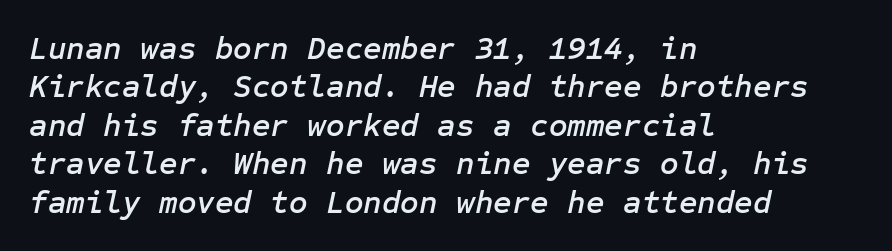
The image shows 32 px text type, italic (leaning right); set left-aligned, line spacing 1.2x, normal letter spacing, not underlined; low stroke contrast and a medium x-height.
